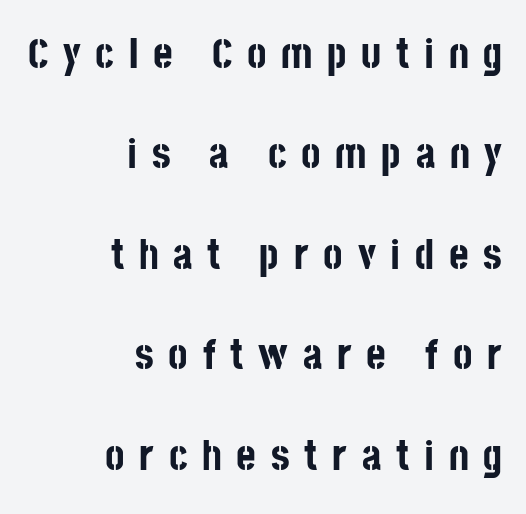
The image shows 42 px bold, condensed sans-serif type, upright; set right-aligned, loose line spacing (2.39x), unusually wide letter spacing (+0.35 em), not underlined; low stroke contrast and a large x-height.
